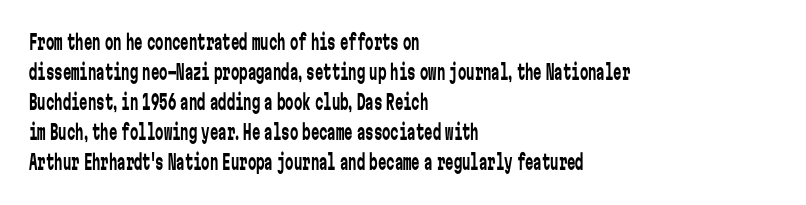
{"italic": "no", "bold": "no", "underline": "no", "align": "left", "line_spacing": "normal", "line_spacing_ratio": 1.43, "letter_spacing": "normal", "letter_spacing_em": 0.0, "glyph_px": 21}
